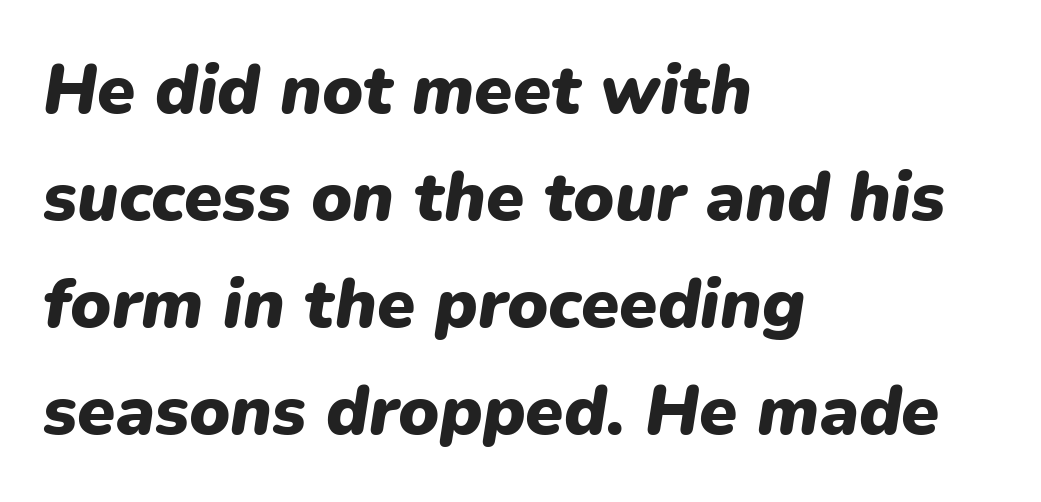
The image shows 69 px heavy type, italic (leaning right); set left-aligned, normal line spacing (1.55x), normal letter spacing, not underlined; low stroke contrast and a medium x-height.
